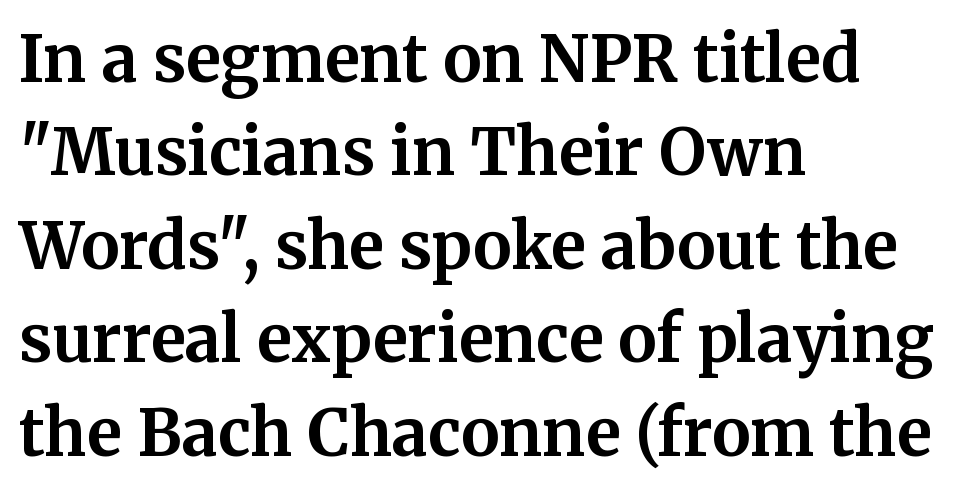
Nobody touched the tracking dial on this one. A typesetter would label this face a serif. Compared with a centered layout, this one pins lines to the left instead. Varying glyph widths throughout — classic text-font behaviour. Its strokes are broad and dark, the hallmark of bold type.
